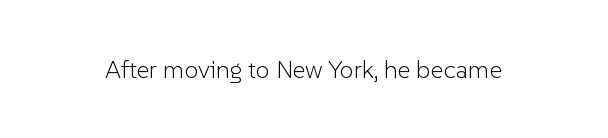
The rendering keeps characters at their native spacing. The font sits on the lighter half of the weight spectrum, regular included. Quick note: underline off. Is there any slant? The stems are plumb.
